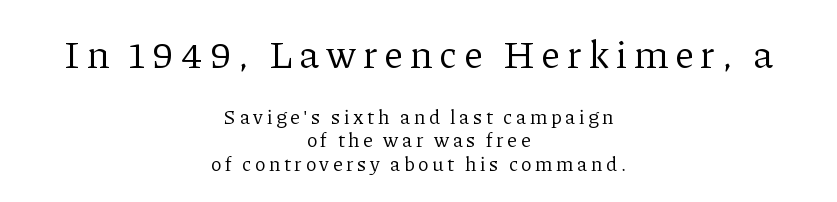
The image shows 39 px regular-weight serif type, upright; set centered, line spacing 1.17x, not underlined; the first (top) block is 1.95x larger; low stroke contrast and a medium x-height.
